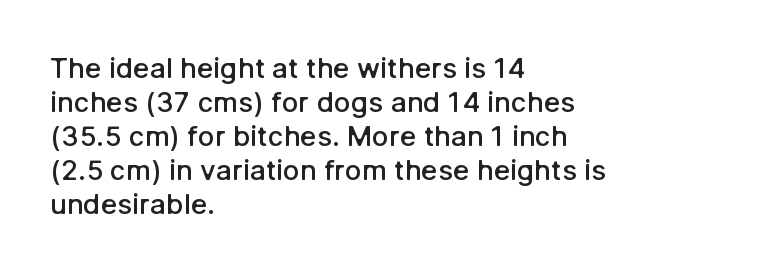
The image shows 28 px semibold sans-serif type, upright; set left-aligned, line spacing 1.21x, normal letter spacing, not underlined; low stroke contrast and a medium x-height.
